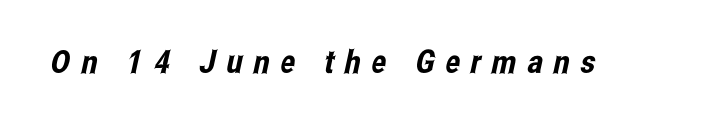
The strip under each line holds only bare page. Here the designer chose a conventional face with non-uniform glyph widths. This sample uses a sans-serif face. The gaps between neighbouring characters are conspicuously large.
